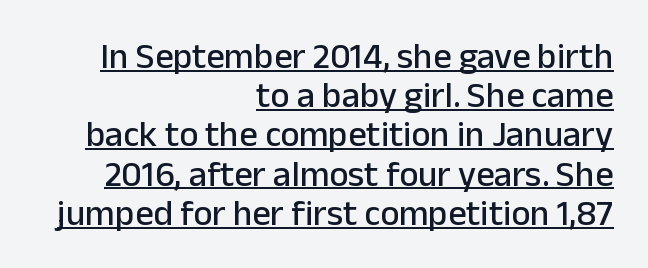
Cramped leading. Line endings align vertically; line beginnings do not. Caption: lettering with a line underneath. When letters stand straight like this, we call the style roman or upright. These lines are rendered in a variable-pitch font.
